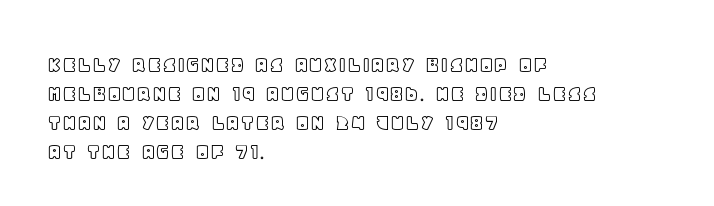
The area under the type is left untouched. Is the block centered? No — it sits flush against the left margin. Default kerning and tracking; the words read as compact shapes. Is there any slant? The stems are plumb.
